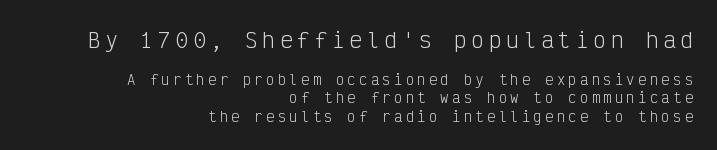
Q: Is the text bold? A: No.
Q: Is the text italic (slanted)? A: No, it is upright.
Q: Is the text underlined? A: No.
Q: How is the paragraph aligned? A: Right-aligned.
Q: Is the spacing between letters normal or unusually wide? A: Unusually wide.
Q: Is the spacing between lines tight, normal or loose? A: Normal.
Q: Which block of text is set in a larger size, the first (top) or the second (bottom)? A: The first (top) one.
